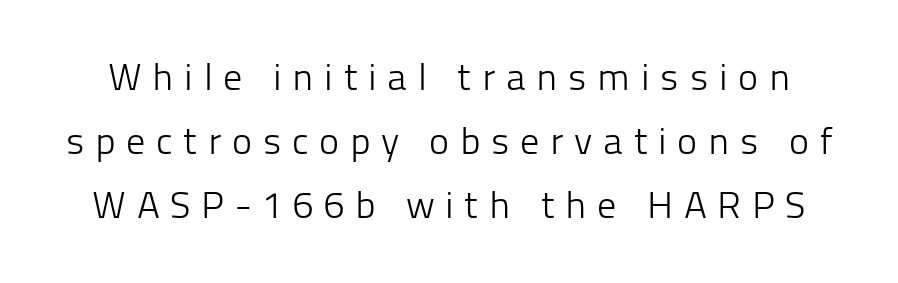
The image shows 38 px light sans-serif type, upright; set normal line spacing (1.69x), unusually wide letter spacing (+0.28 em), not underlined; low stroke contrast and a medium x-height.
